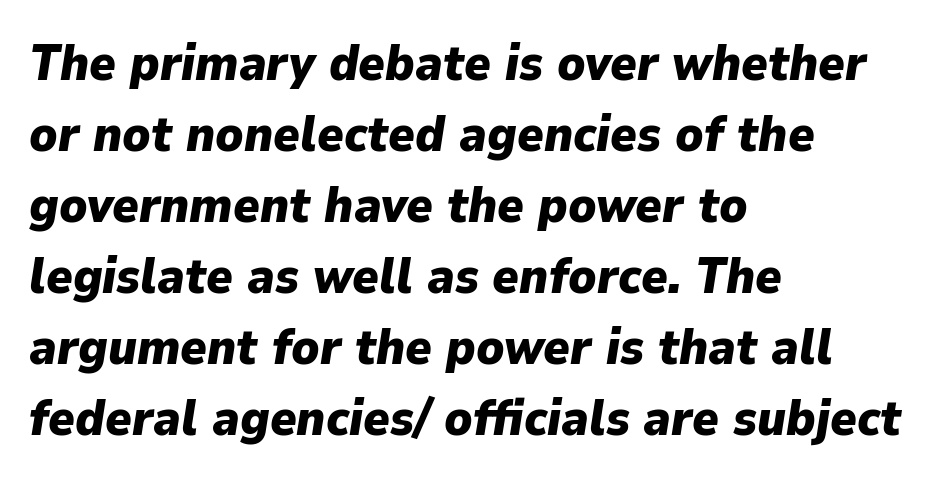
The image shows 50 px heavy type, italic (leaning right); set left-aligned, normal line spacing (1.42x), normal letter spacing, not underlined; low stroke contrast and a medium x-height.
